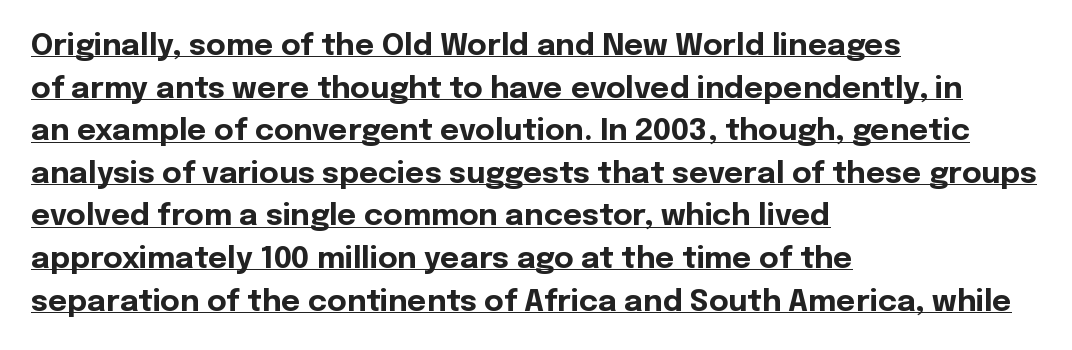
The specimen includes a rule beneath the text block's lines. Vertical strokes here are truly vertical. Tracking value appears to be zero — textbook default spacing. Is this a fixed-width face? No — the glyphs have proportional, varying widths.
